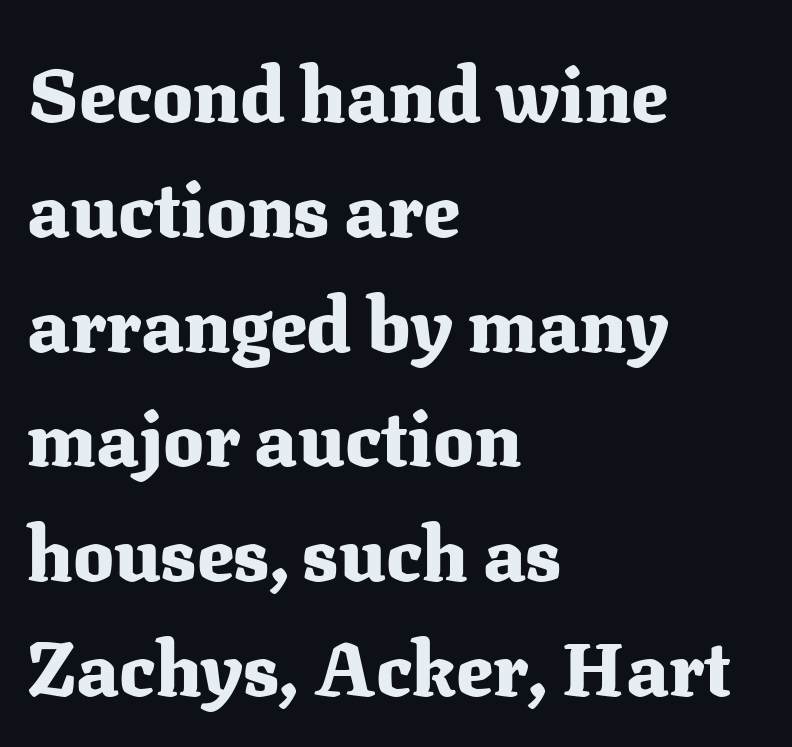
The type family on display is of the serif kind. These lines were composed using upright roman letters. Tracking value appears to be zero — textbook default spacing. The leading is moderate, giving the passage an even texture. These words are printed bold, with thick strokes throughout. Only glyphs here, with clear space below each row.
